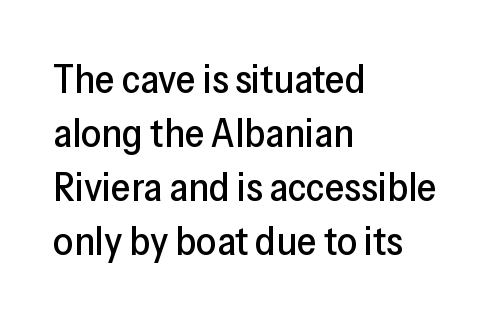
The image shows 40 px sans-serif type, upright; set left-aligned, normal line spacing (1.35x), normal letter spacing, not underlined; low stroke contrast and a medium x-height.
